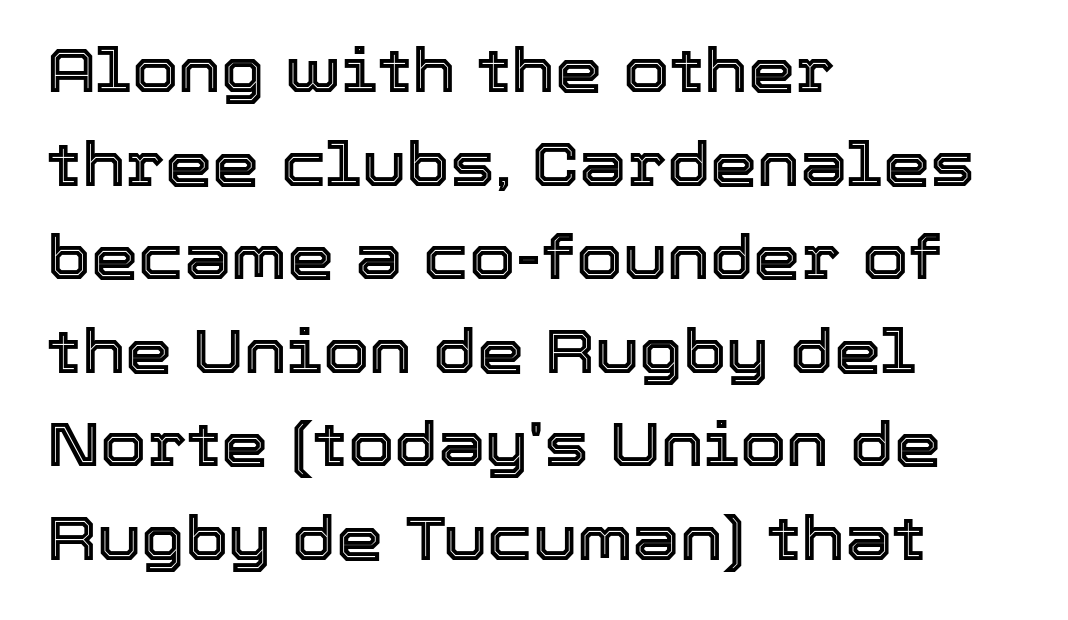
Q: Is the text italic (slanted)? A: No, it is upright.
Q: Is the text underlined? A: No.
Q: How is the paragraph aligned? A: Left-aligned.
Q: Is the spacing between letters normal or unusually wide? A: Normal.
Q: Is the spacing between lines tight, normal or loose? A: Normal.
Q: Width (condensed, normal, or wide)? A: Normal.
Q: x-height? A: Medium.
Q: Monospaced? A: No.
